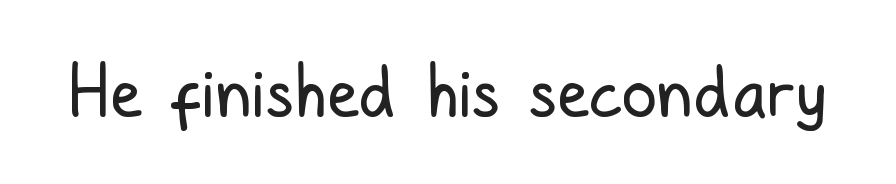
Q: Is the text bold? A: No.
Q: Is the text italic (slanted)? A: No, it is upright.
Q: Is the typeface a serif or a sans-serif typeface? A: Sans-serif.
Q: Is the text underlined? A: No.
Q: Is the spacing between letters normal or unusually wide? A: Normal.
Q: Width (condensed, normal, or wide)? A: Condensed.
Q: Stroke contrast? A: Low.
Q: x-height? A: Medium.
Q: Monospaced? A: No.
